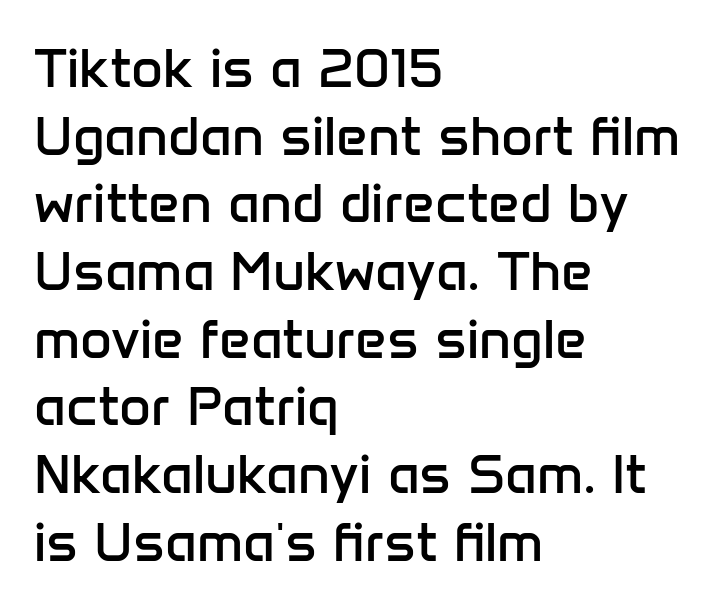
Q: Is the text bold? A: No.
Q: Is the text italic (slanted)? A: No, it is upright.
Q: Is the typeface a serif or a sans-serif typeface? A: Sans-serif.
Q: Is the text underlined? A: No.
Q: How is the paragraph aligned? A: Left-aligned.
Q: Is the spacing between letters normal or unusually wide? A: Normal.
Q: Width (condensed, normal, or wide)? A: Normal.
Q: Stroke contrast? A: Low.
Q: x-height? A: Medium.
Q: Monospaced? A: No.
